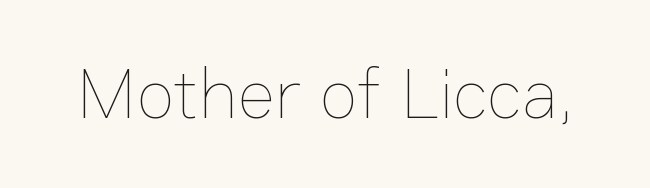
{"italic": "no", "bold": "no", "weight": "thin", "width": "normal", "stroke_contrast": "low", "x_height": "medium", "monospaced": "no", "underline": "no", "letter_spacing": "normal", "letter_spacing_em": 0.0, "glyph_px": 71}
